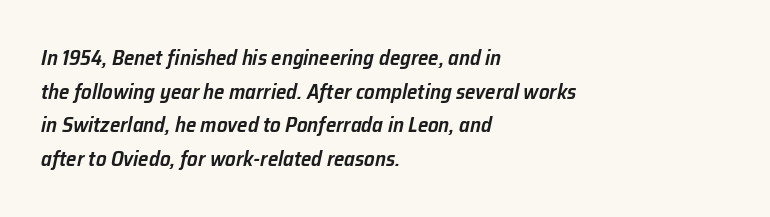
The image shows 21 px text type, italic (leaning right); set left-aligned, normal line spacing (1.6x), normal letter spacing, not underlined.
